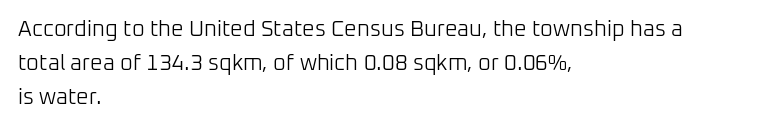
Q: Is the text bold? A: No.
Q: Is the text italic (slanted)? A: No, it is upright.
Q: Is the text underlined? A: No.
Q: How is the paragraph aligned? A: Left-aligned.
Q: Is the spacing between letters normal or unusually wide? A: Normal.
Q: Is the spacing between lines tight, normal or loose? A: Normal.
